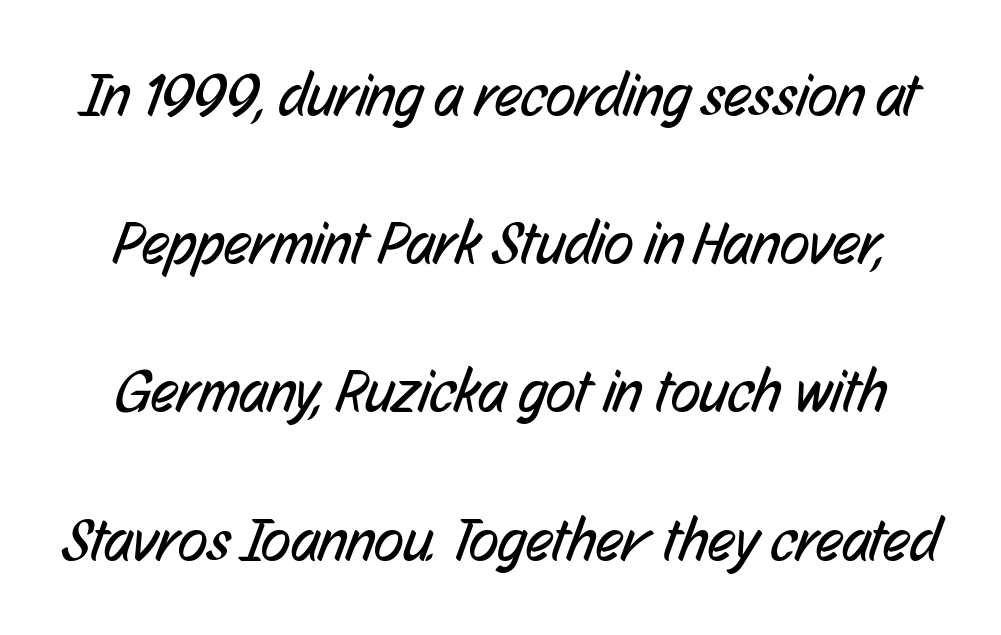
{"serif": "no", "bold": "no", "weight": "regular", "width": "condensed", "stroke_contrast": "low", "x_height": "medium", "monospaced": "no", "underline": "no", "line_spacing": "loose", "line_spacing_ratio": 2.43, "letter_spacing": "normal", "letter_spacing_em": 0.0, "glyph_px": 61}
